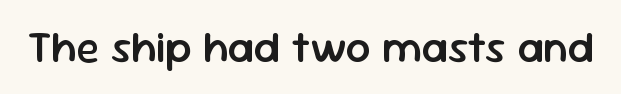
The image shows 43 px semibold sans-serif type, upright; set normal letter spacing, not underlined; low stroke contrast and a medium x-height.
